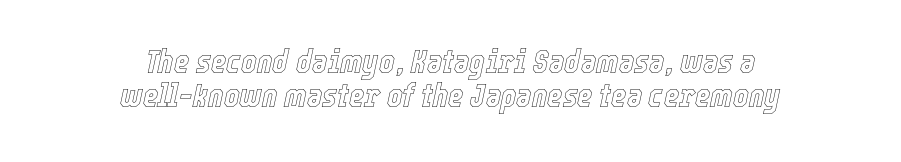
Spacing verdict: proportional, widths tailored to each character. Beneath every word, the page is bare. The axis of the letterforms is tilted away from vertical. Honestly, the letter spacing is just normal — you wouldn't notice it. Quick note: interline space is minimal.
